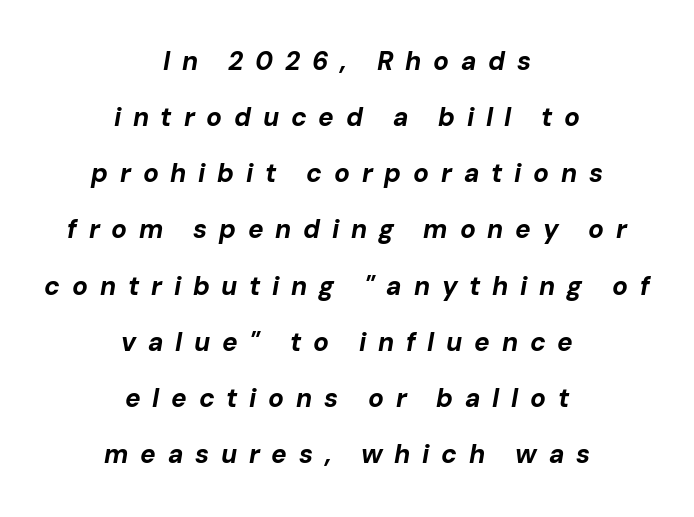
{"italic": "yes", "lean": "right", "slant_degrees": 10, "bold": "yes", "underline": "no", "align": "center", "line_spacing": "loose", "line_spacing_ratio": 2.16, "letter_spacing": "wide", "letter_spacing_em": 0.45, "glyph_px": 26}
